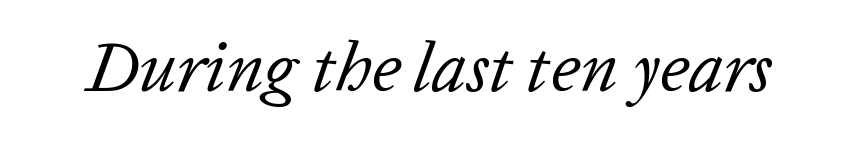
Words float on clear page, feet unadorned. The passage shown has conventional tracking throughout. This is oblique type, the kind used for emphasis or titles. You could not count columns in this text — the font is proportionally spaced. Stems here are at most as thick as an everyday book face.
